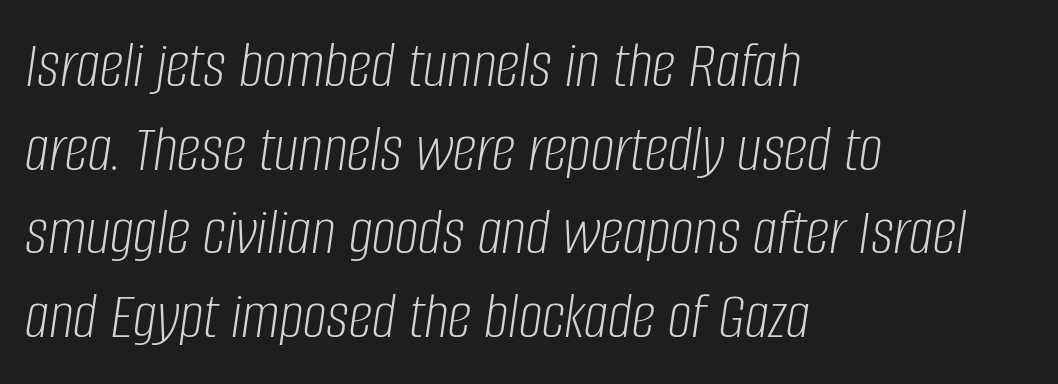
The image shows 67 px light, condensed type, italic (leaning right); set left-aligned, normal line spacing (1.25x), normal letter spacing, not underlined; low stroke contrast and a large x-height.
